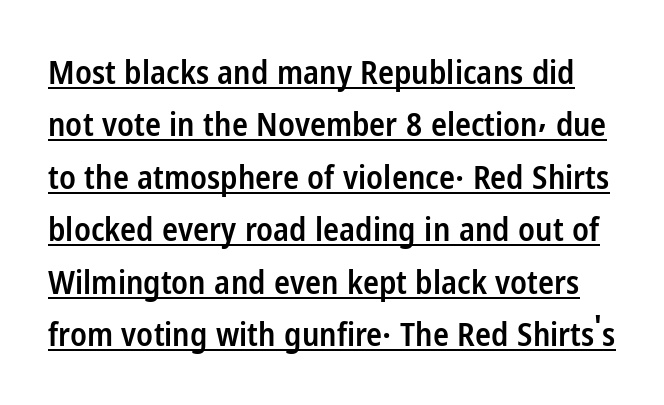
{"serif": "no", "italic": "no", "bold": "semi", "weight": "semibold", "width": "condensed", "stroke_contrast": "low", "x_height": "medium", "monospaced": "no", "underline": "yes", "line_spacing": "normal", "line_spacing_ratio": 1.59, "letter_spacing": "normal", "letter_spacing_em": 0.0, "glyph_px": 33}
